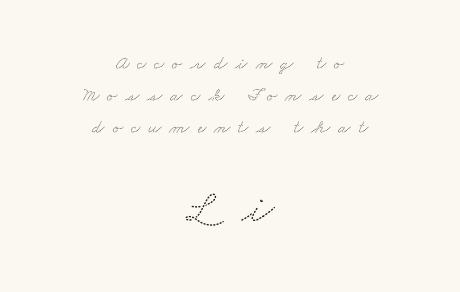
The image shows 47 px wide serif type; set centered, normal line spacing (1.69x), unusually wide letter spacing (+0.41 em), not underlined; the second (bottom) block is 2.47x larger; medium stroke contrast and a small x-height.
